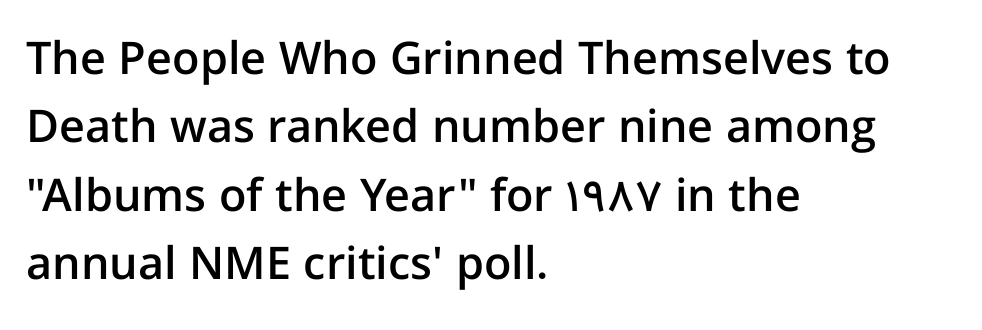
{"serif": "no", "italic": "no", "bold": "semi", "weight": "semibold", "width": "normal", "stroke_contrast": "low", "x_height": "medium", "monospaced": "no", "underline": "no", "align": "left", "line_spacing": "normal", "line_spacing_ratio": 1.52, "letter_spacing": "normal", "letter_spacing_em": 0.0, "glyph_px": 45}
